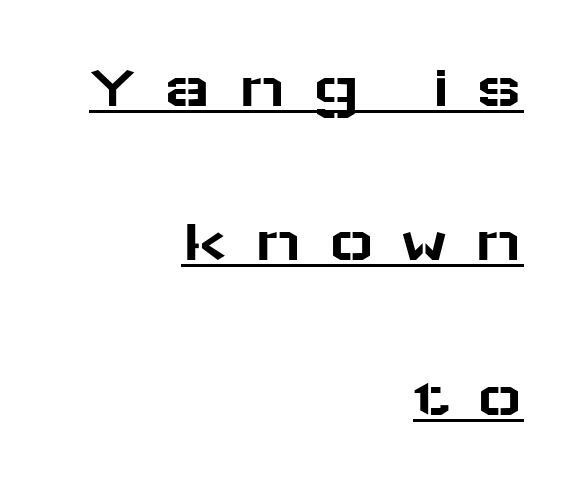
Q: Is the text italic (slanted)? A: No, it is upright.
Q: Is the typeface a serif or a sans-serif typeface? A: Sans-serif.
Q: Is the text underlined? A: Yes.
Q: How is the paragraph aligned? A: Right-aligned.
Q: Is the spacing between letters normal or unusually wide? A: Unusually wide.
Q: Is the spacing between lines tight, normal or loose? A: Loose.
Q: Width (condensed, normal, or wide)? A: Wide.
Q: Stroke contrast? A: Low.
Q: x-height? A: Medium.
Q: Monospaced? A: No.
